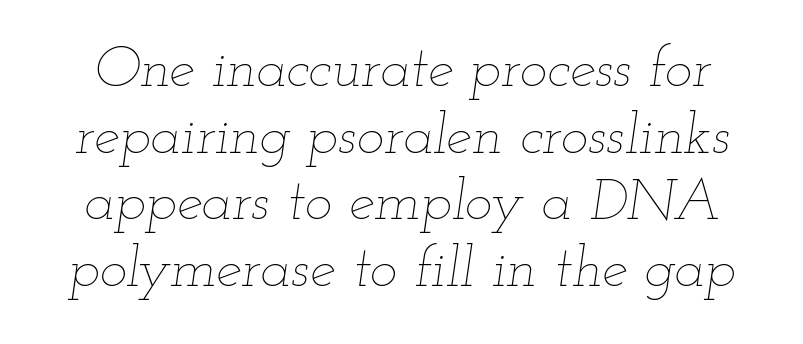
Q: Is the text bold? A: No.
Q: Is the text italic (slanted)? A: Yes, it leans right by about 12 degrees.
Q: Is the text underlined? A: No.
Q: Is the spacing between letters normal or unusually wide? A: Normal.
Q: Is the spacing between lines tight, normal or loose? A: Tight.
Q: Width (condensed, normal, or wide)? A: Wide.
Q: Stroke contrast? A: Low.
Q: x-height? A: Small.
Q: Monospaced? A: No.
